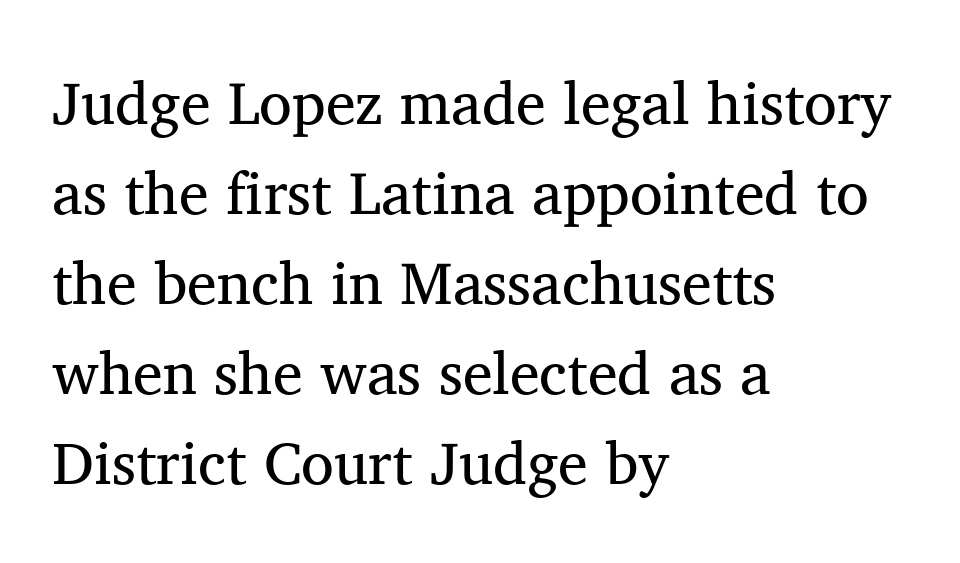
{"serif": "yes", "italic": "no", "bold": "no", "weight": "regular", "width": "normal", "stroke_contrast": "medium", "x_height": "medium", "monospaced": "no", "underline": "no", "align": "left", "line_spacing": "normal", "line_spacing_ratio": 1.5, "letter_spacing": "normal", "letter_spacing_em": 0.0, "glyph_px": 60}
